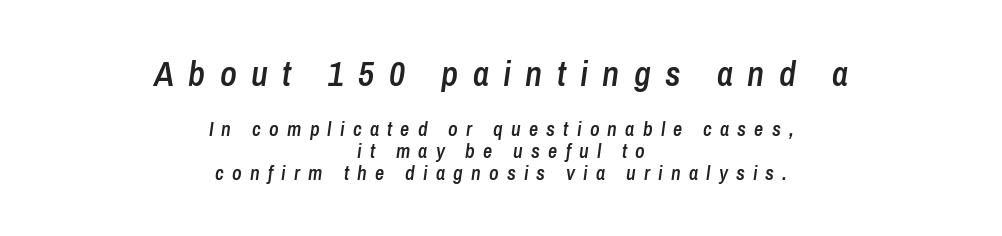
Glyph-to-glyph distance is far greater than everyday printed text. A student would call this center alignment; a typographer would say set centered. Summary of weight: moderately heavy, a semibold. The rendering uses natural spacing where letterforms have individual widths. The specimen reads as italic at a glance. The designer gave the opening block more size than the closing block.
